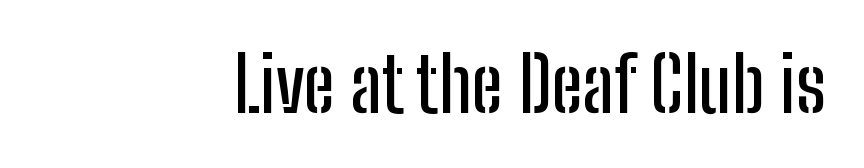
The image shows 75 px condensed sans-serif type, upright; set normal letter spacing, not underlined; low stroke contrast and a medium x-height.
